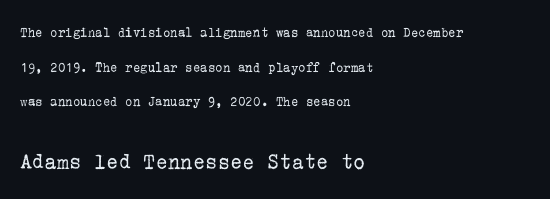
The image shows 23 px text type, upright; set left-aligned, loose line spacing (2.47x), normal letter spacing, not underlined; the second (bottom) block is 1.64x larger.
